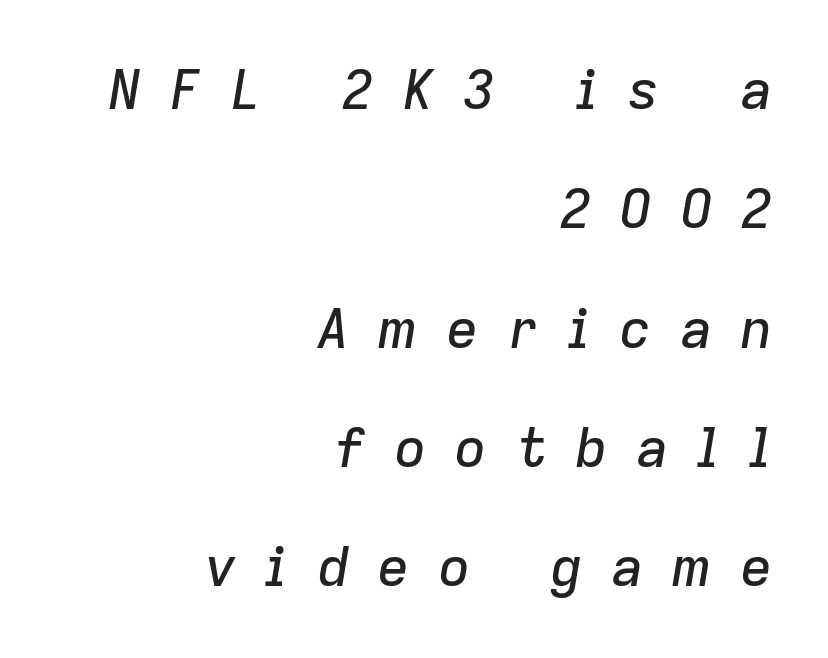
The image shows 55 px text type, italic (leaning right); set right-aligned, loose line spacing (2.17x), unusually wide letter spacing (+0.5 em), not underlined; low stroke contrast and a medium x-height.
